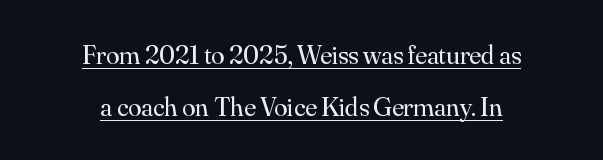
Q: Is the text bold? A: No.
Q: Is the text italic (slanted)? A: No, it is upright.
Q: Is the text underlined? A: Yes.
Q: How is the paragraph aligned? A: Centered.
Q: Is the spacing between letters normal or unusually wide? A: Normal.
Q: Is the spacing between lines tight, normal or loose? A: Loose.
